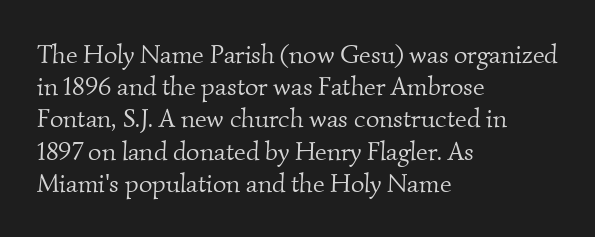
Q: Is the text bold? A: No.
Q: Is the text underlined? A: No.
Q: How is the paragraph aligned? A: Left-aligned.
Q: Is the spacing between letters normal or unusually wide? A: Normal.
